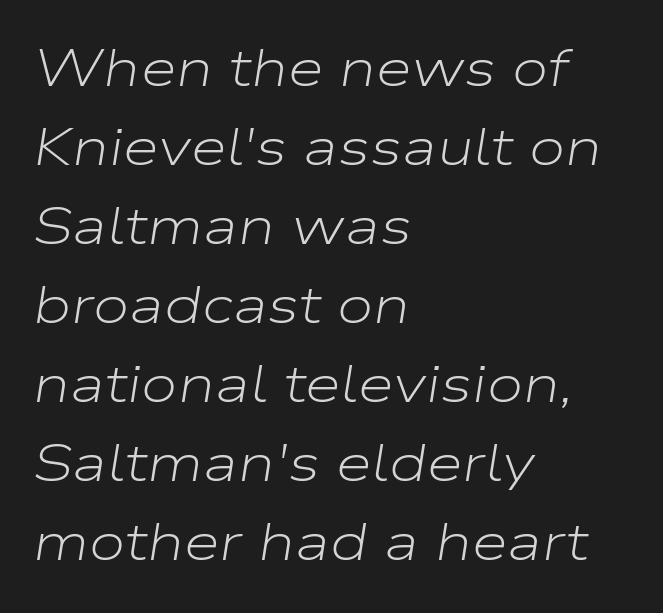
{"italic": "yes", "lean": "right", "slant_degrees": 9, "bold": "no", "weight": "light", "width": "wide", "stroke_contrast": "low", "x_height": "medium", "monospaced": "no", "underline": "no", "align": "left", "line_spacing": "normal", "line_spacing_ratio": 1.52, "letter_spacing": "normal", "letter_spacing_em": 0.0, "glyph_px": 52}
